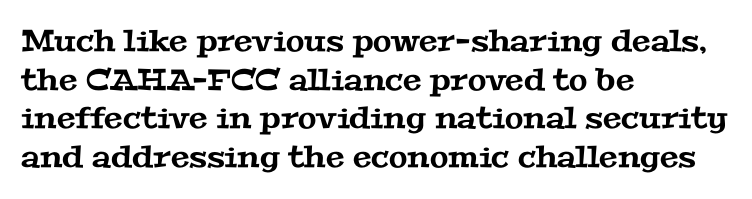
Q: Is the typeface a serif or a sans-serif typeface? A: Serif.
Q: Is the text underlined? A: No.
Q: How is the paragraph aligned? A: Left-aligned.
Q: Is the spacing between letters normal or unusually wide? A: Normal.
Q: Is the spacing between lines tight, normal or loose? A: Normal.
Q: Width (condensed, normal, or wide)? A: Wide.
Q: Stroke contrast? A: Medium.
Q: x-height? A: Medium.
Q: Monospaced? A: No.
